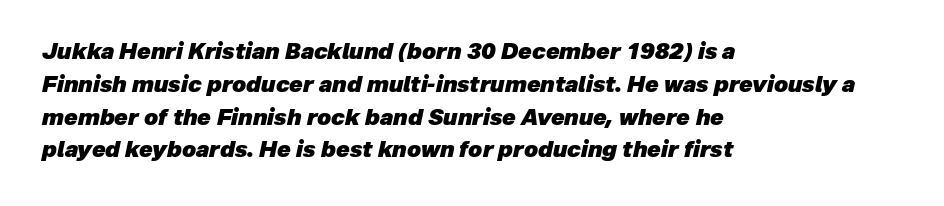
The line-height multiplier appears to be the usual default. Each word holds together tightly as a unit, with standard inter-letter gaps. Short and long lines alike share a common starting point at left. It's the slanting kind of type. The space beneath each line is pristine and unruled. As a designer I'd log this as weight 700, bold.
